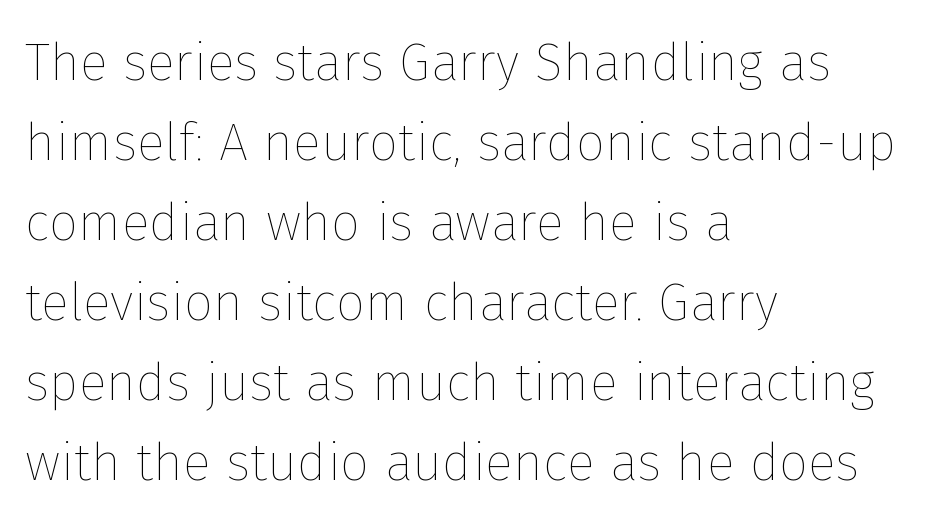
{"italic": "no", "bold": "no", "weight": "thin", "width": "normal", "stroke_contrast": "low", "x_height": "medium", "monospaced": "no", "underline": "no", "align": "left", "line_spacing": "normal", "line_spacing_ratio": 1.54, "letter_spacing": "normal", "letter_spacing_em": 0.0, "glyph_px": 52}
